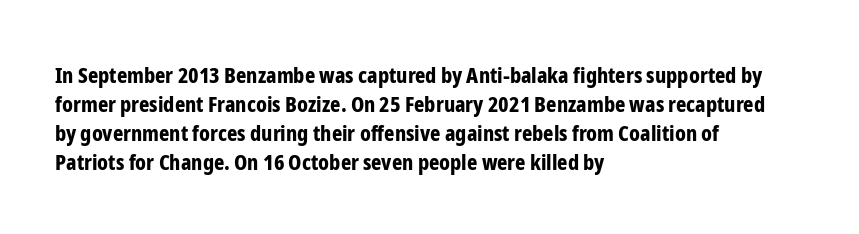
The image shows 22 px bold type, upright; set left-aligned, normal line spacing (1.32x), normal letter spacing, not underlined.
